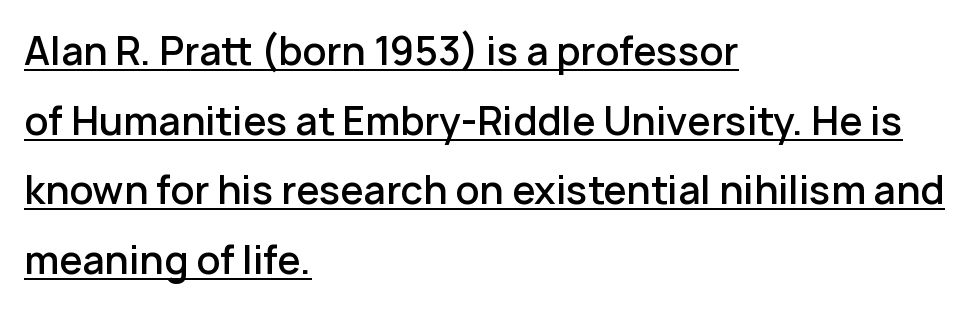
Does the weight exceed regular? Yes, but only to semibold. Nothing sits at the stroke ends, so this counts as sans-serif. This sample uses plain, unmodified letter spacing. This is roman type, the default non-slanted kind. The passage shown is typed in a proportional face where columns would drift.
